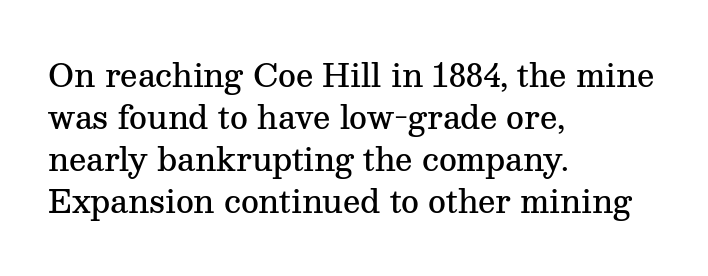
Q: Is the text bold? A: Semi-bold.
Q: Is the text italic (slanted)? A: No, it is upright.
Q: Is the typeface a serif or a sans-serif typeface? A: Serif.
Q: Is the text underlined? A: No.
Q: How is the paragraph aligned? A: Left-aligned.
Q: Is the spacing between letters normal or unusually wide? A: Normal.
Q: Is the spacing between lines tight, normal or loose? A: Normal.
Q: Width (condensed, normal, or wide)? A: Normal.
Q: Stroke contrast? A: Medium.
Q: x-height? A: Medium.
Q: Monospaced? A: No.
